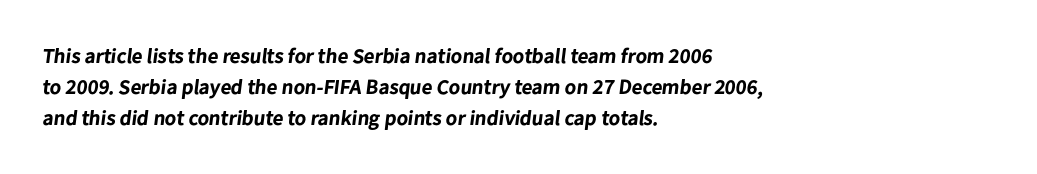
Q: Is the text bold? A: Yes.
Q: Is the text underlined? A: No.
Q: How is the paragraph aligned? A: Left-aligned.
Q: Is the spacing between letters normal or unusually wide? A: Normal.
Q: Is the spacing between lines tight, normal or loose? A: Normal.
